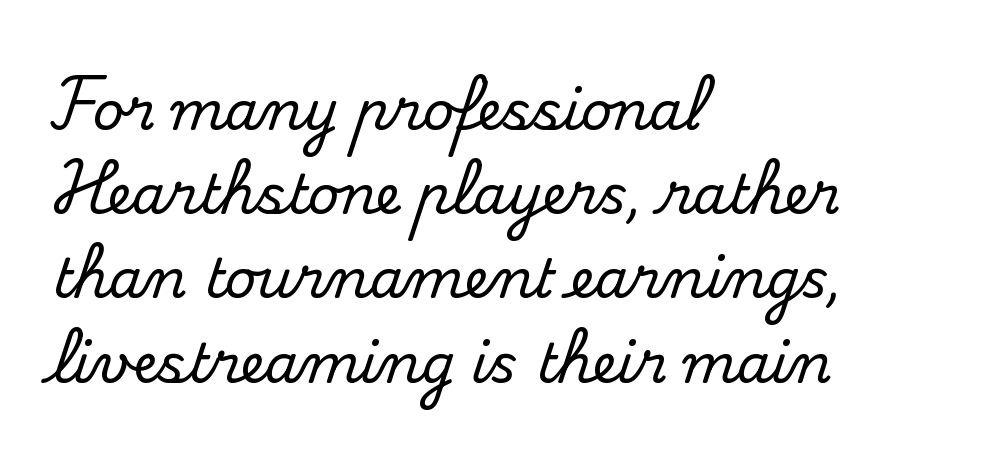
{"width": "normal", "stroke_contrast": "medium", "x_height": "small", "monospaced": "no", "underline": "no", "align": "left", "line_spacing": "normal", "line_spacing_ratio": 1.56, "letter_spacing": "normal", "letter_spacing_em": 0.0, "glyph_px": 54}
